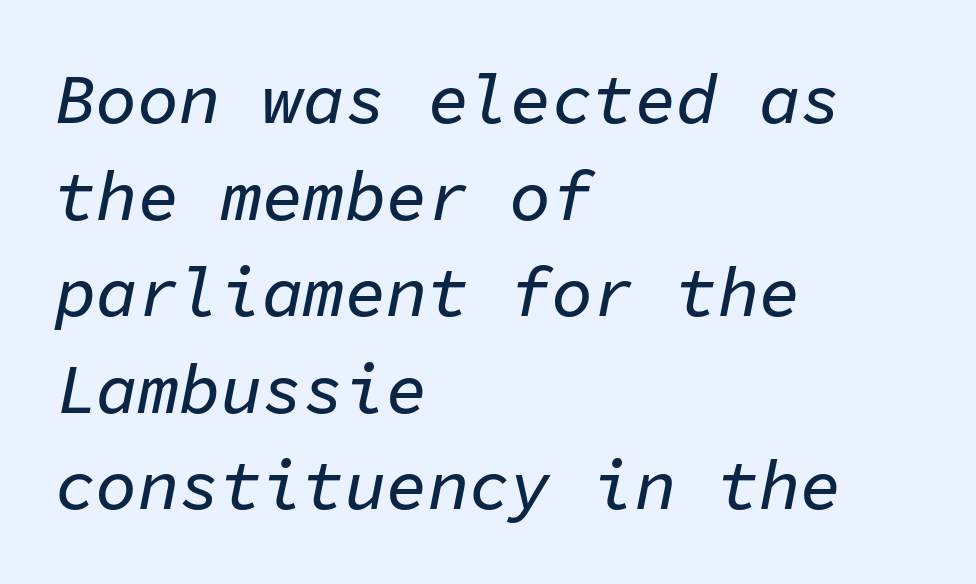
The image shows 69 px text type, italic (leaning right), monospaced; set left-aligned, normal line spacing (1.4x), normal letter spacing, not underlined; low stroke contrast and a medium x-height.
